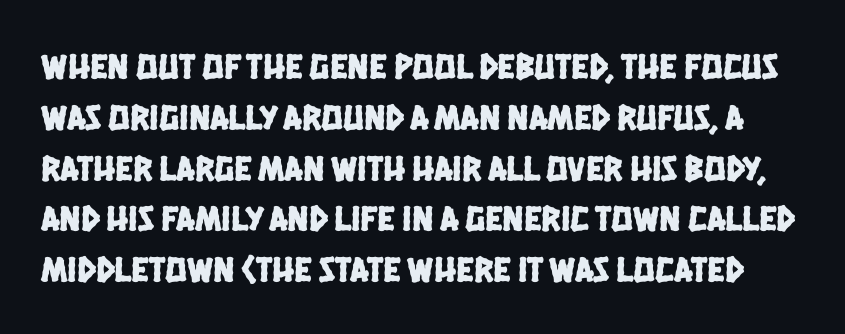
These lines are rendered in a variable-pitch font. The leading is moderate, giving the passage an even texture. The glyphs are unaccompanied by any horizontal stroke below them. The rendering keeps characters at their native spacing.
